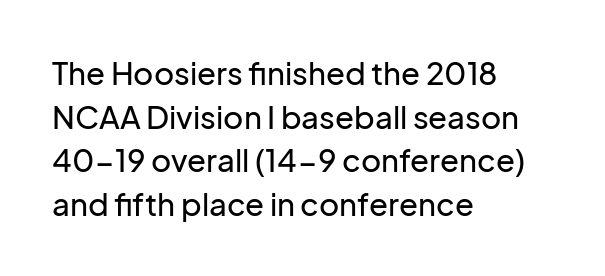
Q: Is the text italic (slanted)? A: No, it is upright.
Q: Is the typeface a serif or a sans-serif typeface? A: Sans-serif.
Q: Is the text underlined? A: No.
Q: How is the paragraph aligned? A: Left-aligned.
Q: Is the spacing between letters normal or unusually wide? A: Normal.
Q: Is the spacing between lines tight, normal or loose? A: Normal.
Q: Width (condensed, normal, or wide)? A: Normal.
Q: Stroke contrast? A: Low.
Q: x-height? A: Medium.
Q: Monospaced? A: No.
